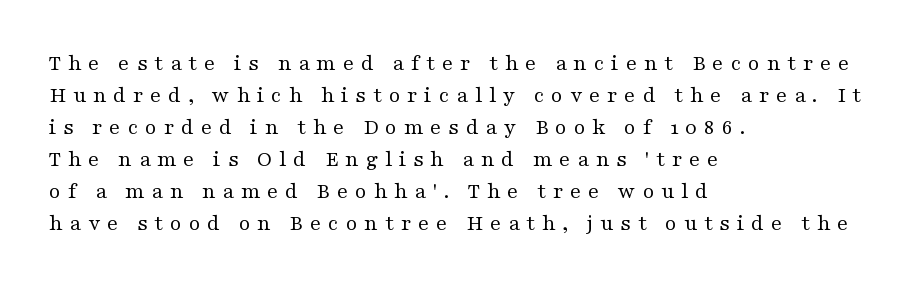
{"italic": "no", "bold": "no", "underline": "no", "align": "left", "line_spacing": "normal", "line_spacing_ratio": 1.39, "letter_spacing": "wide", "letter_spacing_em": 0.3, "glyph_px": 23}
